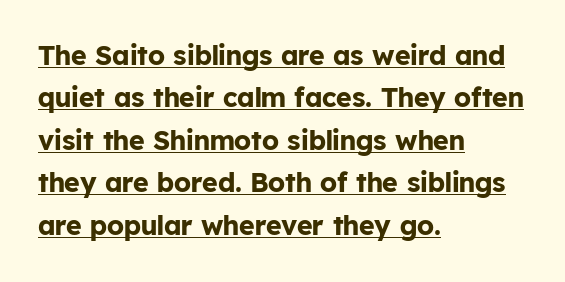
Q: Is the text bold? A: Yes.
Q: Is the text italic (slanted)? A: No, it is upright.
Q: Is the text underlined? A: Yes.
Q: How is the paragraph aligned? A: Left-aligned.
Q: Is the spacing between letters normal or unusually wide? A: Normal.
Q: Is the spacing between lines tight, normal or loose? A: Normal.
